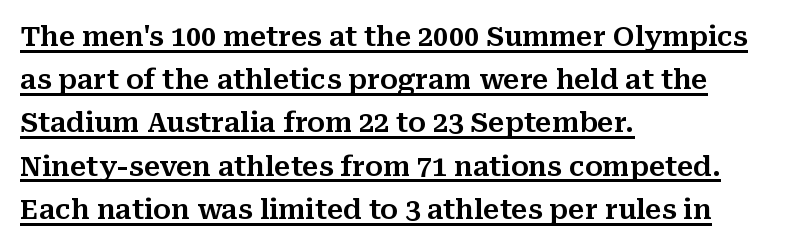
The image shows 27 px text type, upright; set left-aligned, normal line spacing (1.6x), normal letter spacing, underlined.
